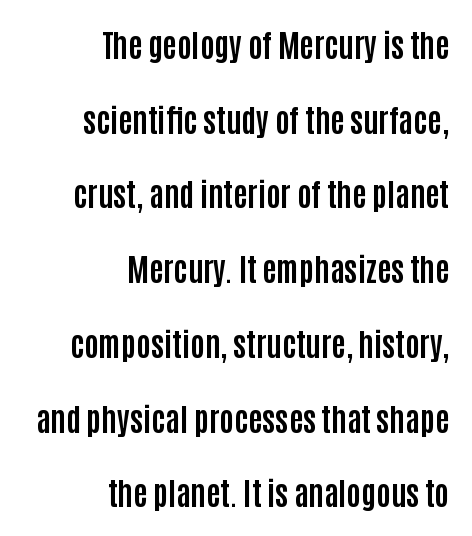
Q: Is the text bold? A: Yes.
Q: Is the text italic (slanted)? A: No, it is upright.
Q: Is the typeface a serif or a sans-serif typeface? A: Sans-serif.
Q: Is the text underlined? A: No.
Q: How is the paragraph aligned? A: Right-aligned.
Q: Is the spacing between letters normal or unusually wide? A: Normal.
Q: Is the spacing between lines tight, normal or loose? A: Loose.
Q: Width (condensed, normal, or wide)? A: Condensed.
Q: Stroke contrast? A: Low.
Q: x-height? A: Large.
Q: Monospaced? A: No.
